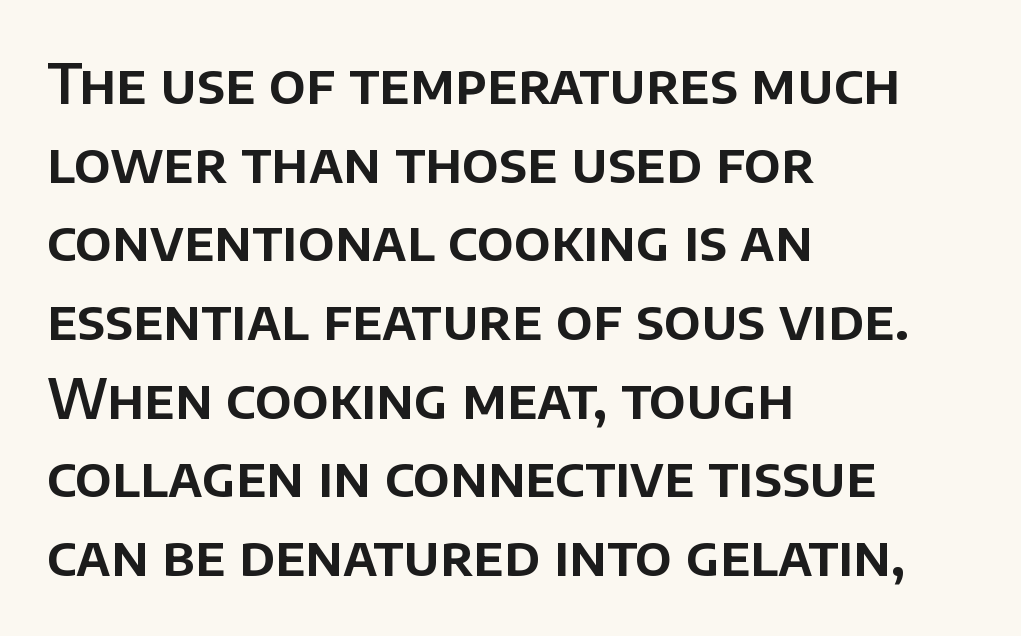
{"serif": "no", "italic": "no", "width": "normal", "stroke_contrast": "low", "x_height": "large", "monospaced": "no", "underline": "no", "align": "left", "line_spacing": "normal", "line_spacing_ratio": 1.43, "letter_spacing": "normal", "letter_spacing_em": 0.0, "glyph_px": 55}
